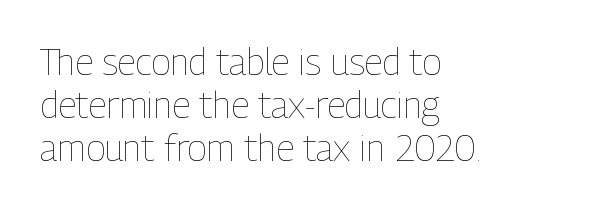
{"italic": "no", "bold": "no", "weight": "thin", "width": "condensed", "stroke_contrast": "low", "x_height": "medium", "monospaced": "no", "underline": "no", "align": "left", "line_spacing_ratio": 1.2, "letter_spacing": "normal", "letter_spacing_em": 0.0, "glyph_px": 36}
